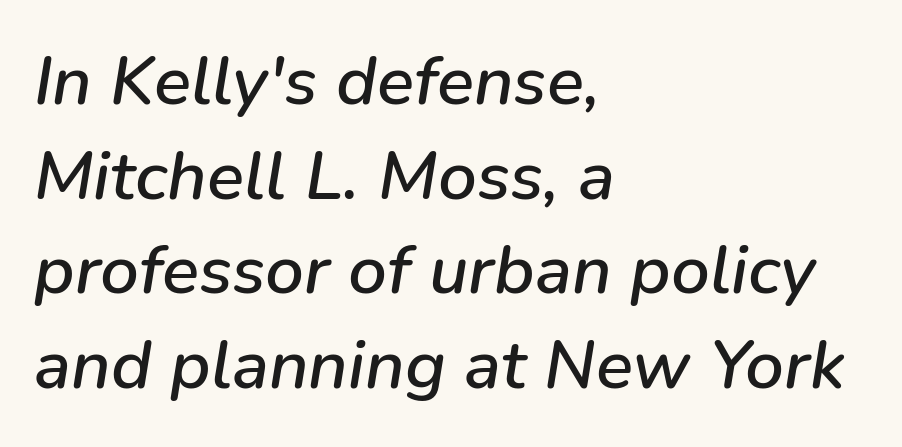
Q: Is the text italic (slanted)? A: Yes, it leans right by about 9 degrees.
Q: Is the text underlined? A: No.
Q: How is the paragraph aligned? A: Left-aligned.
Q: Is the spacing between letters normal or unusually wide? A: Normal.
Q: Is the spacing between lines tight, normal or loose? A: Normal.
Q: Width (condensed, normal, or wide)? A: Normal.
Q: Stroke contrast? A: Low.
Q: x-height? A: Medium.
Q: Monospaced? A: No.
